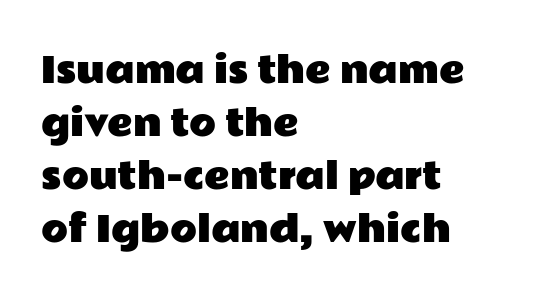
Q: Is the text italic (slanted)? A: No, it is upright.
Q: Is the typeface a serif or a sans-serif typeface? A: Sans-serif.
Q: Is the text underlined? A: No.
Q: How is the paragraph aligned? A: Left-aligned.
Q: Is the spacing between letters normal or unusually wide? A: Normal.
Q: Is the spacing between lines tight, normal or loose? A: Normal.
Q: Width (condensed, normal, or wide)? A: Wide.
Q: Stroke contrast? A: Low.
Q: x-height? A: Medium.
Q: Monospaced? A: No.
